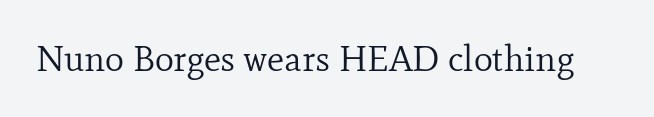
The image shows 36 px regular-weight serif type, upright; set normal letter spacing, not underlined; low stroke contrast and a small x-height.
